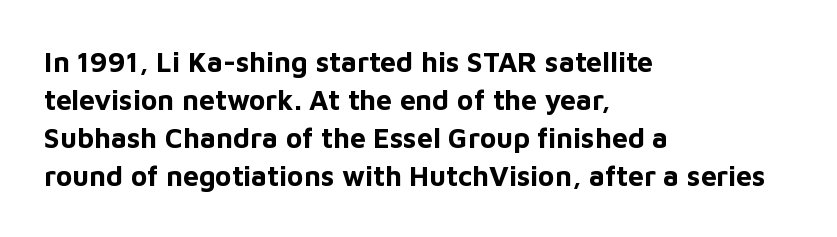
The space beneath each line is pristine and unruled. The characters look thick and weighty, a clear bold. Note the varied advance widths — an 'i' is clearly narrower than an 'm'. Unlike a traditional serif, this face leaves its strokes unadorned.
